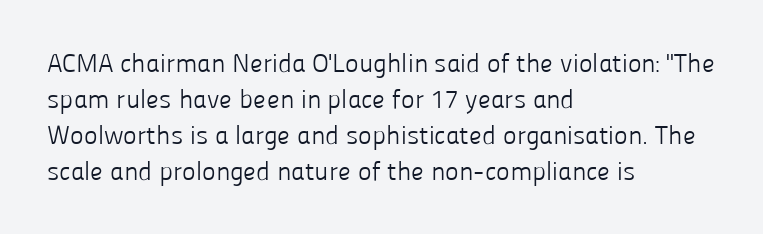
Q: Is the text bold? A: No.
Q: Is the text italic (slanted)? A: No, it is upright.
Q: Is the text underlined? A: No.
Q: How is the paragraph aligned? A: Left-aligned.
Q: Is the spacing between letters normal or unusually wide? A: Normal.
Q: Is the spacing between lines tight, normal or loose? A: Normal.
